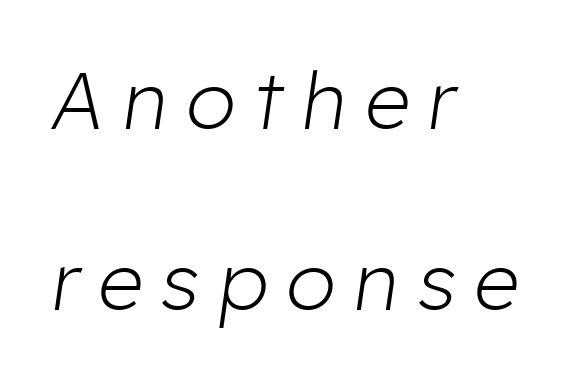
Q: Is the text bold? A: No.
Q: Is the text italic (slanted)? A: Yes, it leans right by about 8 degrees.
Q: Is the text underlined? A: No.
Q: How is the paragraph aligned? A: Left-aligned.
Q: Is the spacing between letters normal or unusually wide? A: Unusually wide.
Q: Is the spacing between lines tight, normal or loose? A: Loose.
Q: Width (condensed, normal, or wide)? A: Normal.
Q: Stroke contrast? A: Low.
Q: x-height? A: Medium.
Q: Monospaced? A: No.
